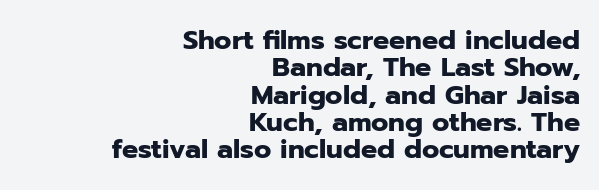
Q: Is the text bold? A: Yes.
Q: Is the text italic (slanted)? A: No, it is upright.
Q: Is the text underlined? A: No.
Q: How is the paragraph aligned? A: Right-aligned.
Q: Is the spacing between letters normal or unusually wide? A: Normal.
Q: Is the spacing between lines tight, normal or loose? A: Tight.
